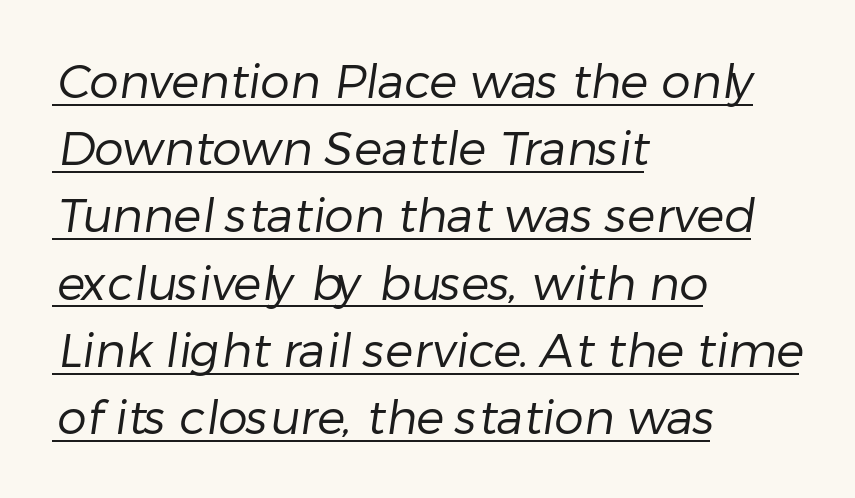
Q: Is the text bold? A: No.
Q: Is the typeface a serif or a sans-serif typeface? A: Sans-serif.
Q: Is the text underlined? A: Yes.
Q: How is the paragraph aligned? A: Left-aligned.
Q: Is the spacing between letters normal or unusually wide? A: Normal.
Q: Is the spacing between lines tight, normal or loose? A: Normal.
Q: Width (condensed, normal, or wide)? A: Normal.
Q: Stroke contrast? A: Low.
Q: x-height? A: Medium.
Q: Monospaced? A: No.
